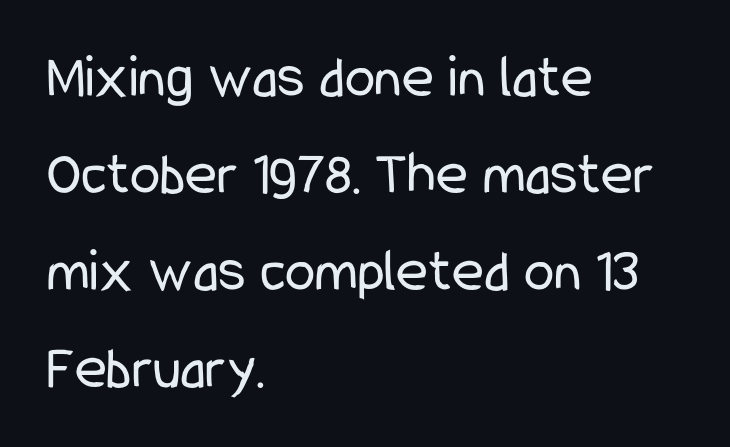
{"serif": "no", "italic": "no", "bold": "no", "weight": "regular", "width": "condensed", "stroke_contrast": "low", "x_height": "medium", "monospaced": "no", "underline": "no", "align": "left", "line_spacing": "normal", "line_spacing_ratio": 1.59, "letter_spacing": "normal", "letter_spacing_em": 0.0, "glyph_px": 61}
